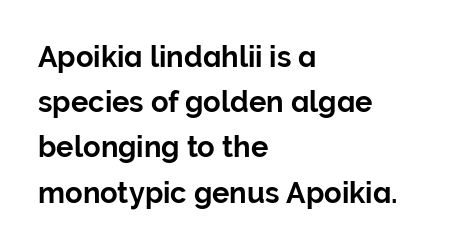
{"serif": "no", "italic": "no", "width": "normal", "stroke_contrast": "low", "x_height": "medium", "monospaced": "no", "underline": "no", "align": "left", "line_spacing": "normal", "line_spacing_ratio": 1.56, "letter_spacing": "normal", "letter_spacing_em": 0.0, "glyph_px": 29}
